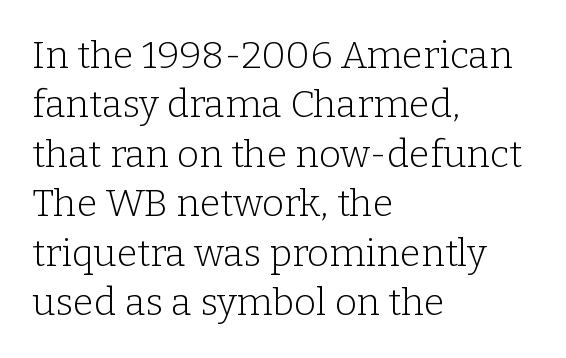
Heft: none added — not bold. A typesetter would label this face a serif. Short and long lines alike share a common starting point at left. Each word holds together tightly as a unit, with standard inter-letter gaps. The rendering uses a moderate line-height, typical for paragraphs. This rendering features lettering with no underline.
